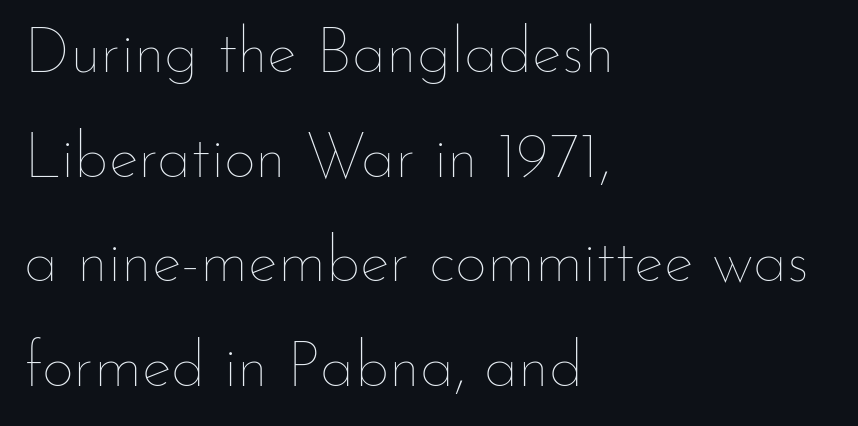
If you drew a line through each stem, it would be perfectly vertical. Note the varied advance widths — an 'i' is clearly narrower than an 'm'. The block of text has a typical density, with ordinary space between rows. The face used here is rendered with its standard letterfit. Heaviness? Minimal to ordinary, like unemphasized prose. Just letters on the line, the space beneath them empty.
